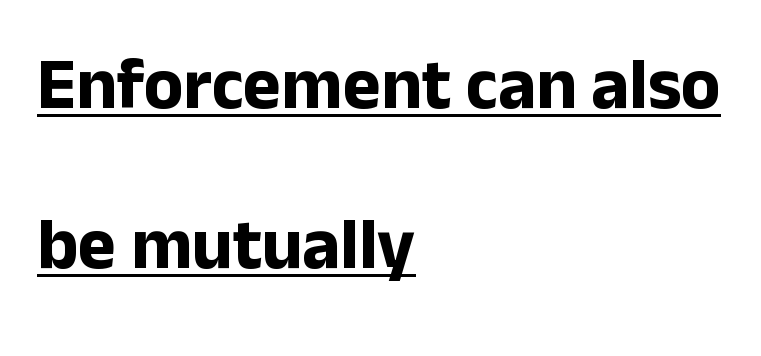
The image shows 72 px bold sans-serif type, upright; set left-aligned, loose line spacing (2.22x), normal letter spacing, underlined; low stroke contrast and a medium x-height.
